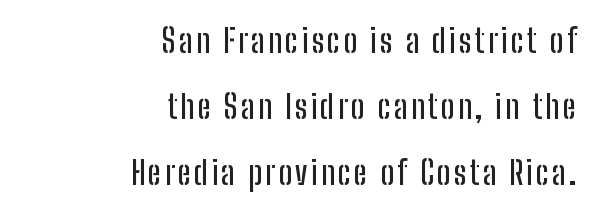
Vertically, the passage feels expansive, rows floating well apart. Visually the block forms a straight wall on the right and a jagged coastline on the left. These lines are composed in type without serifs. The lettering stays uniformly vertical, giving the passage a roman look. The gap between lines stays unmarked. Varying glyph widths throughout — classic text-font behaviour.
